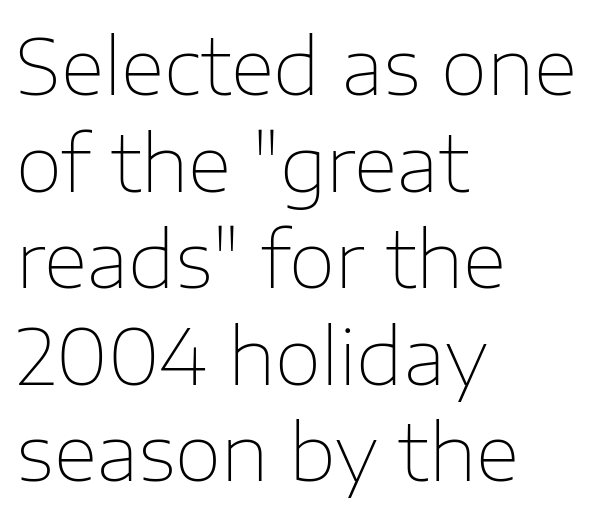
A typesetter would call this proportional, since set widths differ per character. Each letter's strokes conclude bluntly, with no projecting serifs. Honestly, the row spacing looks completely unremarkable. Spacing between characters is what you'd get straight out of the box. The foot of each line stays bare and open. Designer's note — italics off, roman on.
